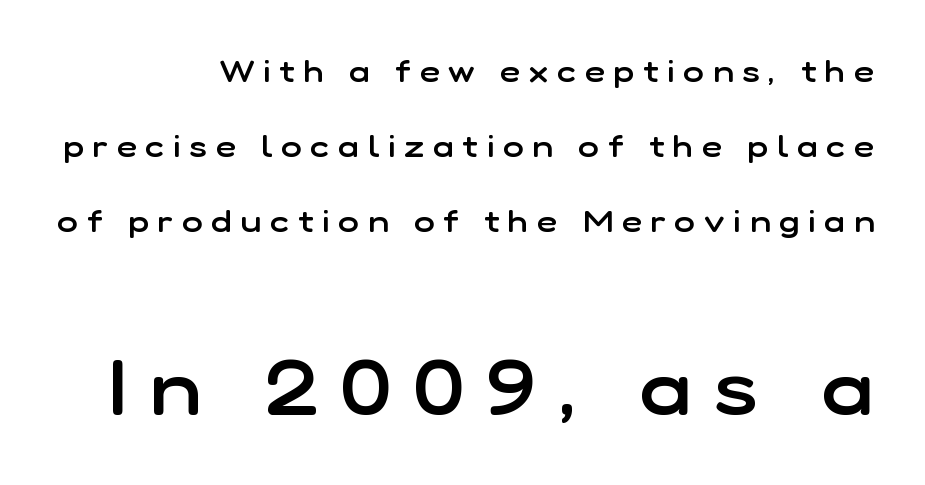
Q: Is the text bold? A: Semi-bold.
Q: Is the text italic (slanted)? A: No, it is upright.
Q: Is the typeface a serif or a sans-serif typeface? A: Sans-serif.
Q: Is the text underlined? A: No.
Q: Is the spacing between letters normal or unusually wide? A: Unusually wide.
Q: Is the spacing between lines tight, normal or loose? A: Loose.
Q: Which block of text is set in a larger size, the first (top) or the second (bottom)? A: The second (bottom) one.
Q: Width (condensed, normal, or wide)? A: Normal.
Q: Stroke contrast? A: Low.
Q: x-height? A: Medium.
Q: Monospaced? A: No.
